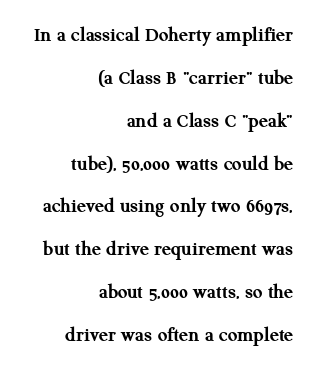
Q: Is the text bold? A: Yes.
Q: Is the text italic (slanted)? A: No, it is upright.
Q: Is the text underlined? A: No.
Q: How is the paragraph aligned? A: Right-aligned.
Q: Is the spacing between letters normal or unusually wide? A: Normal.
Q: Is the spacing between lines tight, normal or loose? A: Loose.
